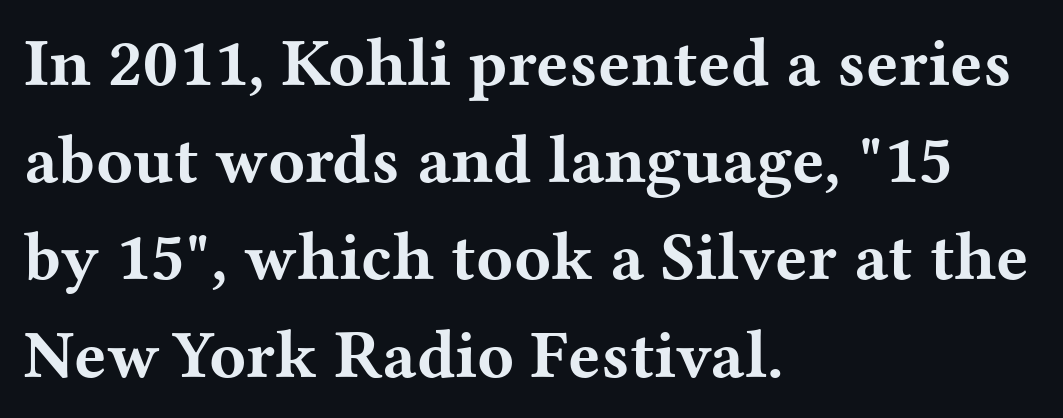
Q: Is the text bold? A: Yes.
Q: Is the text italic (slanted)? A: No, it is upright.
Q: Is the typeface a serif or a sans-serif typeface? A: Serif.
Q: Is the text underlined? A: No.
Q: How is the paragraph aligned? A: Left-aligned.
Q: Is the spacing between letters normal or unusually wide? A: Normal.
Q: Is the spacing between lines tight, normal or loose? A: Normal.
Q: Width (condensed, normal, or wide)? A: Wide.
Q: Stroke contrast? A: Medium.
Q: x-height? A: Medium.
Q: Monospaced? A: No.
